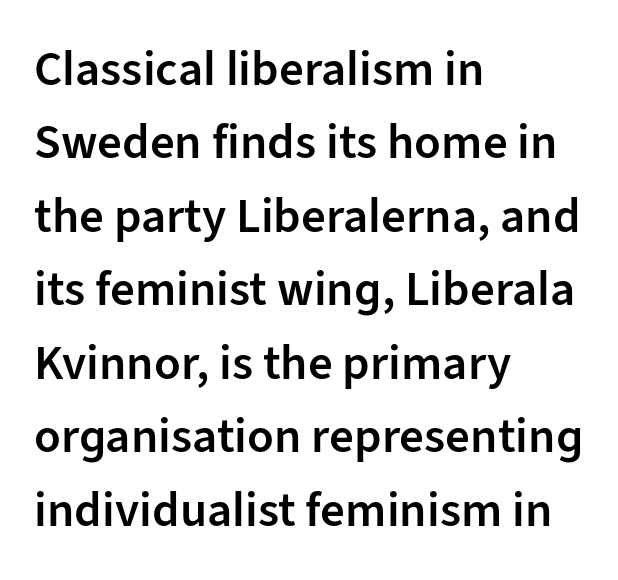
Q: Is the text bold? A: Semi-bold.
Q: Is the text italic (slanted)? A: No, it is upright.
Q: Is the typeface a serif or a sans-serif typeface? A: Sans-serif.
Q: Is the text underlined? A: No.
Q: How is the paragraph aligned? A: Left-aligned.
Q: Is the spacing between letters normal or unusually wide? A: Normal.
Q: Is the spacing between lines tight, normal or loose? A: Normal.
Q: Width (condensed, normal, or wide)? A: Normal.
Q: Stroke contrast? A: Low.
Q: x-height? A: Medium.
Q: Monospaced? A: No.
